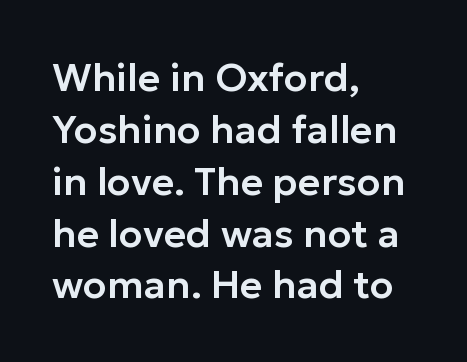
The image shows 39 px sans-serif type, upright; set left-aligned, normal line spacing (1.33x), normal letter spacing, not underlined; low stroke contrast and a medium x-height.
